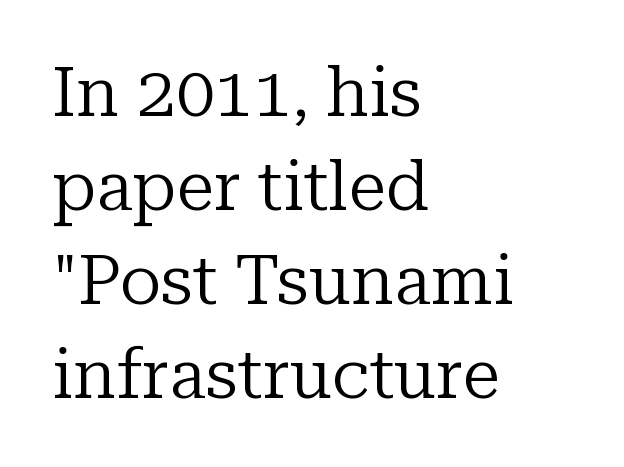
Italic? Not at all — the glyphs are vertical. Summary of weight: not heavy and not bold. The face used here is rendered with its standard letterfit. A bare baseline throughout the passage. A normal amount of white space separates one row of letters from the next. The passage shown is typeset with a serif family.
